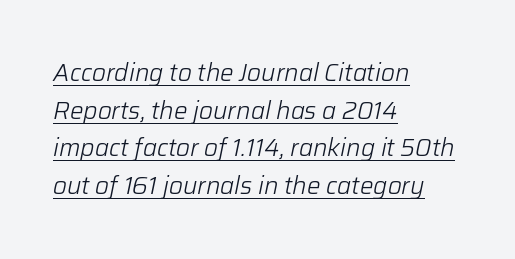
The line texture is even and compact thanks to regular tracking. The rendering anchors every line to the left-hand side. Each line of the rendering has a horizontal stroke beneath the glyphs. Summary of weight: not heavy and not bold. Regarding leading, the lines here are spaced in the standard way.
